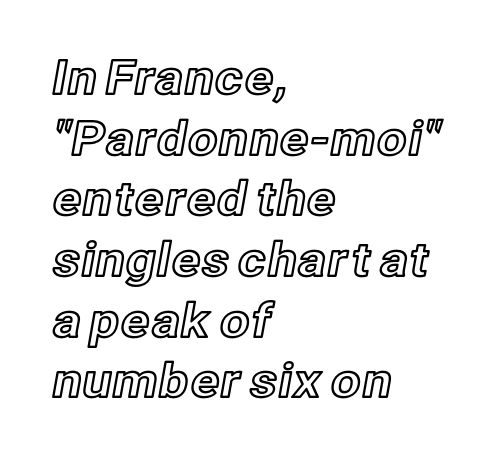
If you drew a ruler down the left edge, every line would touch it. The horizontal fit of the characters is conventional and even. Decoration check: the copy has no underline.
